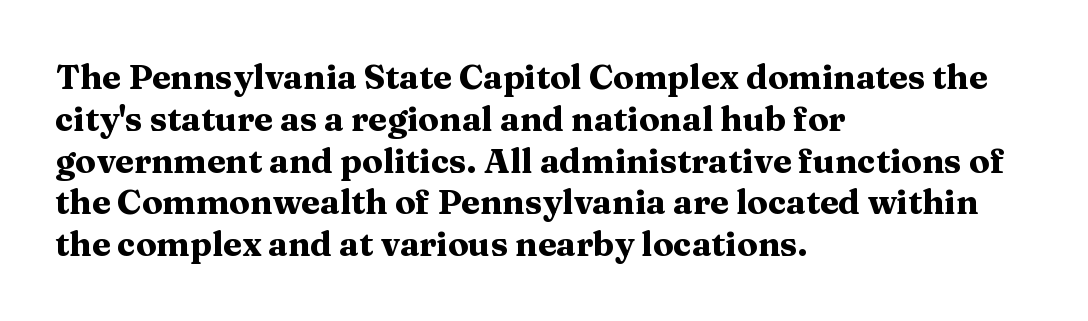
The image shows 34 px heavy, wide serif type, upright; set left-aligned, line spacing 1.23x, normal letter spacing, not underlined; medium stroke contrast and a medium x-height.
